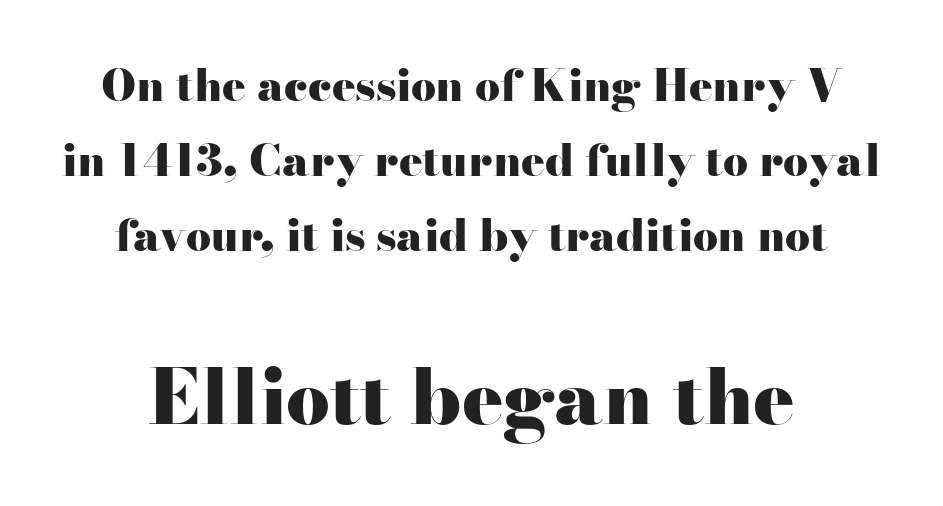
Short note: letters normally spaced. These words are printed bold, with thick strokes throughout. Note: serifs present on the glyphs. Words float on clear page, feet unadorned. Is there much room between lines? A standard amount, neither cramped nor airy.
